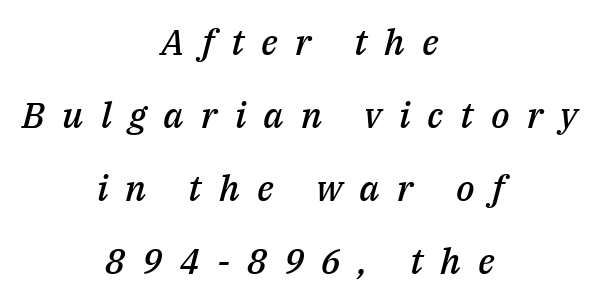
Q: Is the text bold? A: Semi-bold.
Q: Is the text italic (slanted)? A: Yes, it leans right by about 14 degrees.
Q: Is the text underlined? A: No.
Q: How is the paragraph aligned? A: Centered.
Q: Is the spacing between letters normal or unusually wide? A: Unusually wide.
Q: Is the spacing between lines tight, normal or loose? A: Loose.
Q: Width (condensed, normal, or wide)? A: Normal.
Q: Stroke contrast? A: Medium.
Q: x-height? A: Medium.
Q: Monospaced? A: No.
